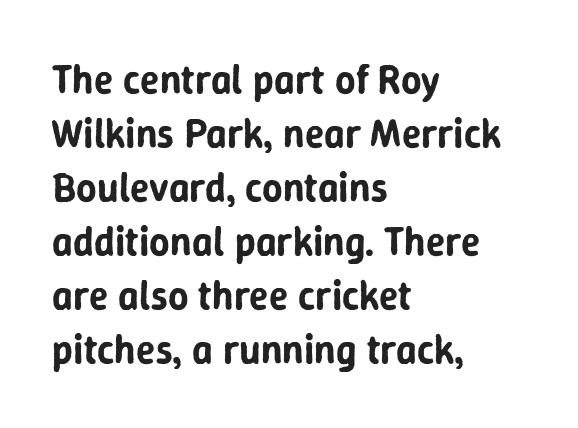
The image shows 40 px sans-serif type, upright; set left-aligned, normal line spacing (1.35x), normal letter spacing, not underlined; low stroke contrast and a medium x-height.
